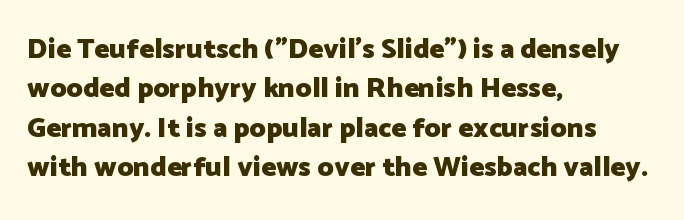
{"serif": "no", "italic": "no", "bold": "yes", "weight": "heavy", "width": "normal", "stroke_contrast": "low", "x_height": "medium", "monospaced": "no", "underline": "no", "align": "left", "line_spacing": "normal", "line_spacing_ratio": 1.41, "letter_spacing": "normal", "letter_spacing_em": 0.0, "glyph_px": 28}
